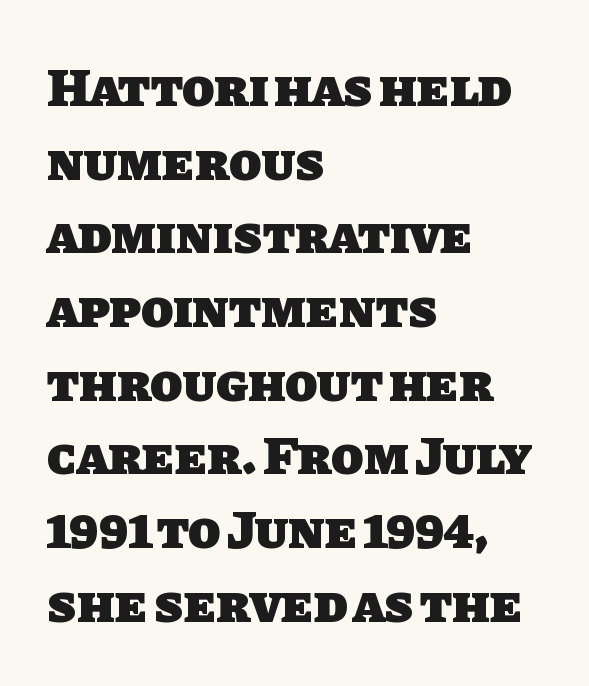
The image shows 53 px heavy sans-serif type; set left-aligned, normal line spacing (1.39x), normal letter spacing, not underlined; low stroke contrast and a large x-height.
